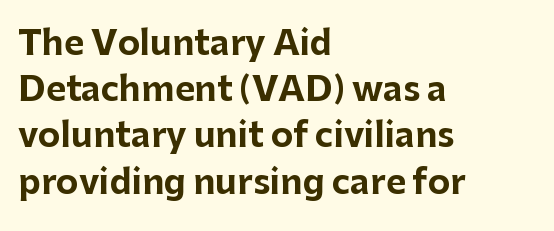
The image shows 34 px bold sans-serif type, upright; set left-aligned, normal line spacing (1.36x), normal letter spacing, not underlined; low stroke contrast and a medium x-height.
